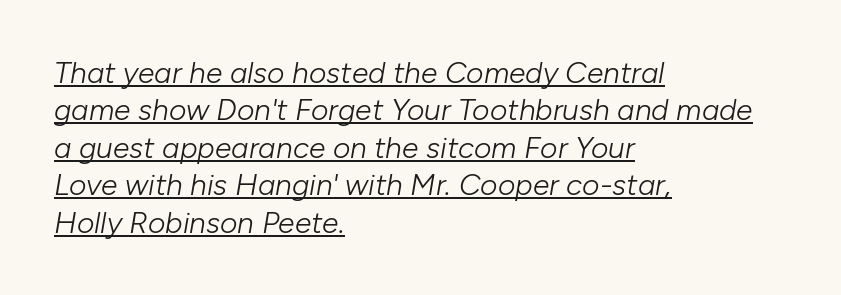
{"italic": "yes", "lean": "right", "slant_degrees": 10, "bold": "no", "weight": "light", "width": "normal", "stroke_contrast": "low", "x_height": "medium", "monospaced": "no", "underline": "yes", "align": "left", "line_spacing": "normal", "line_spacing_ratio": 1.25, "letter_spacing": "normal", "letter_spacing_em": 0.0, "glyph_px": 30}
